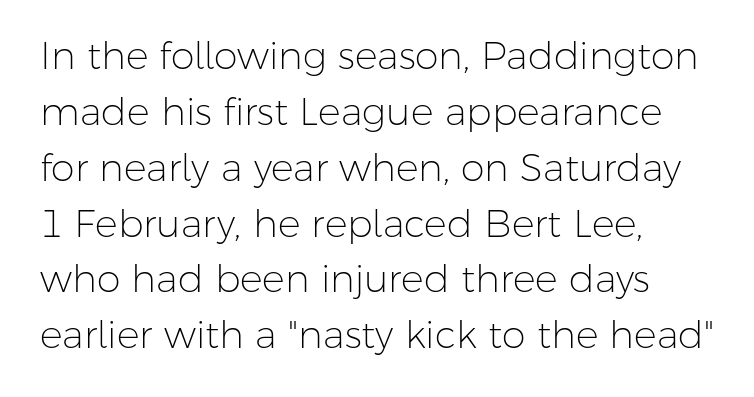
The image shows 38 px light sans-serif type, upright; set left-aligned, normal line spacing (1.47x), normal letter spacing, not underlined; low stroke contrast and a medium x-height.
